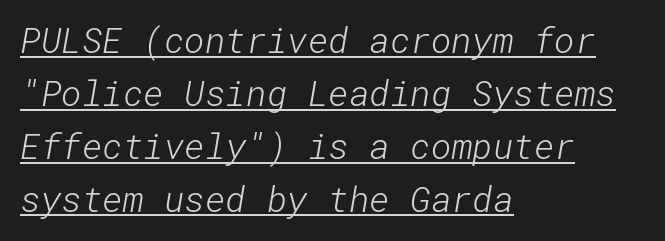
Is the stroke heavy? The answer is a plain regular-or-lighter. A rule runs beneath these lines of type. In terms of letterform style, serifs are entirely absent. Short note: letters normally spaced.
